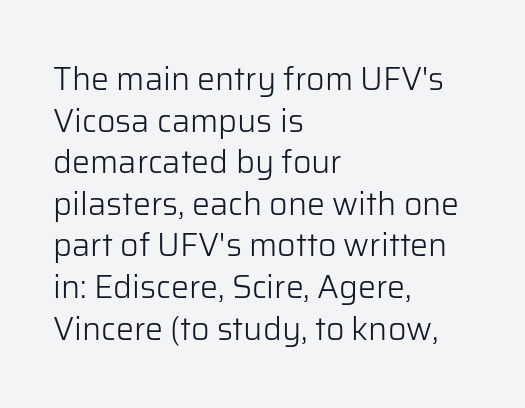
The image shows 32 px light sans-serif type, upright; set left-aligned, normal line spacing (1.3x), normal letter spacing, not underlined; low stroke contrast and a medium x-height.
